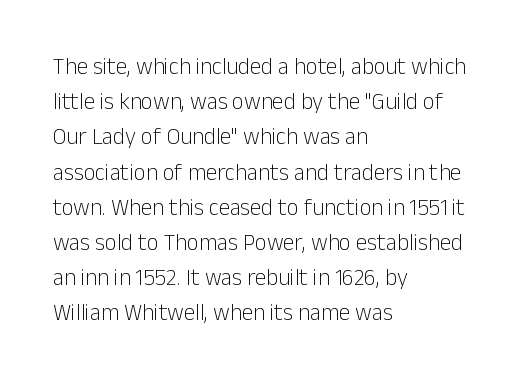
{"italic": "no", "bold": "no", "underline": "no", "align": "left", "line_spacing": "normal", "line_spacing_ratio": 1.53, "letter_spacing": "normal", "letter_spacing_em": 0.0, "glyph_px": 23}
